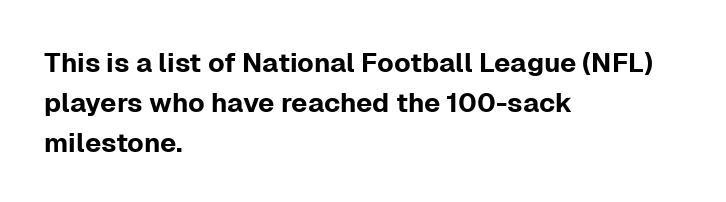
Q: Is the text italic (slanted)? A: No, it is upright.
Q: Is the text underlined? A: No.
Q: How is the paragraph aligned? A: Left-aligned.
Q: Is the spacing between letters normal or unusually wide? A: Normal.
Q: Is the spacing between lines tight, normal or loose? A: Normal.
